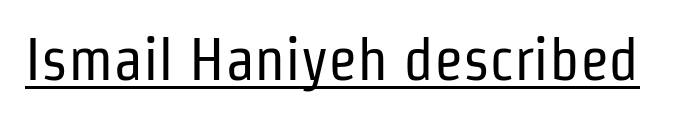
{"serif": "no", "italic": "no", "bold": "no", "weight": "regular", "width": "condensed", "stroke_contrast": "low", "x_height": "medium", "monospaced": "no", "underline": "yes", "letter_spacing": "normal", "letter_spacing_em": 0.0, "glyph_px": 60}
